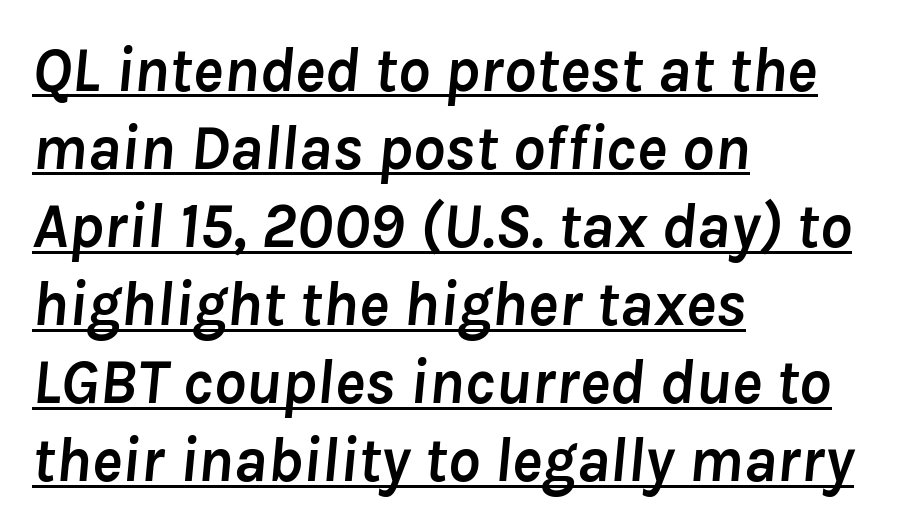
{"italic": "yes", "lean": "right", "slant_degrees": 8, "bold": "yes", "weight": "semibold", "width": "normal", "stroke_contrast": "low", "x_height": "medium", "monospaced": "no", "underline": "yes", "align": "left", "line_spacing_ratio": 1.22, "letter_spacing": "normal", "letter_spacing_em": 0.0, "glyph_px": 64}
